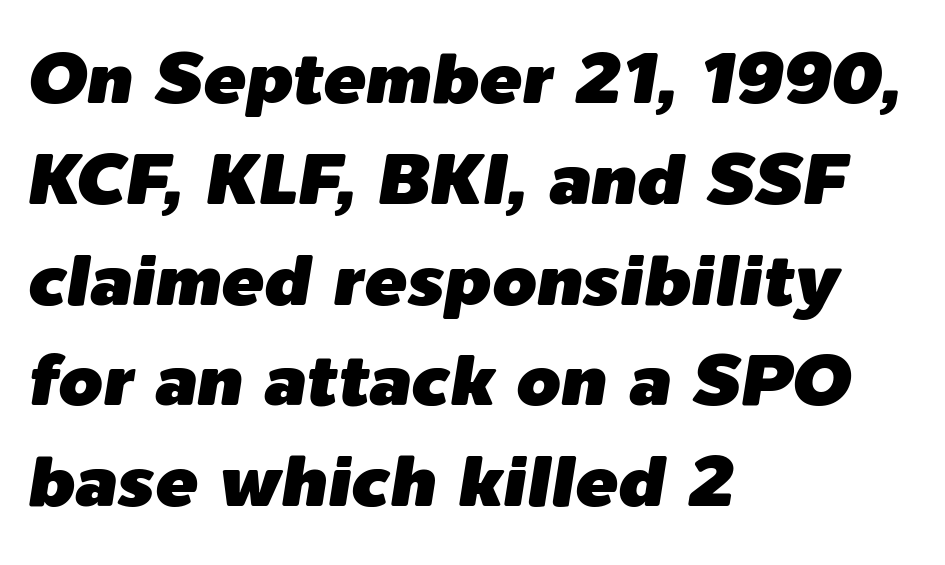
{"italic": "yes", "lean": "right", "slant_degrees": 9, "width": "normal", "stroke_contrast": "low", "x_height": "medium", "monospaced": "no", "underline": "no", "align": "left", "line_spacing": "normal", "line_spacing_ratio": 1.42, "letter_spacing": "normal", "letter_spacing_em": 0.0, "glyph_px": 71}
